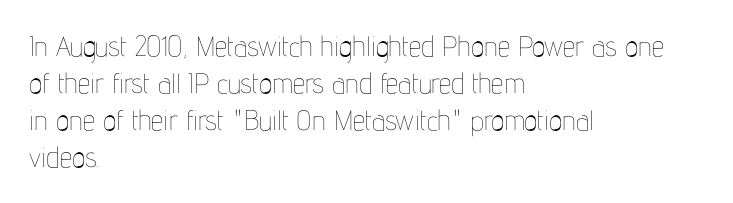
The image shows 28 px thin, condensed type, upright; set left-aligned, normal line spacing (1.32x), normal letter spacing, not underlined; low stroke contrast and a medium x-height.
